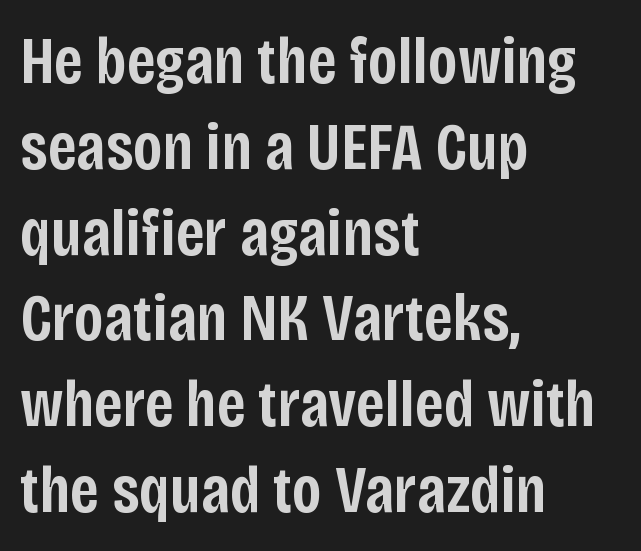
Q: Is the text bold? A: Semi-bold.
Q: Is the text italic (slanted)? A: No, it is upright.
Q: Is the typeface a serif or a sans-serif typeface? A: Sans-serif.
Q: Is the text underlined? A: No.
Q: How is the paragraph aligned? A: Left-aligned.
Q: Is the spacing between letters normal or unusually wide? A: Normal.
Q: Is the spacing between lines tight, normal or loose? A: Normal.
Q: Width (condensed, normal, or wide)? A: Condensed.
Q: Stroke contrast? A: Low.
Q: x-height? A: Large.
Q: Monospaced? A: No.
